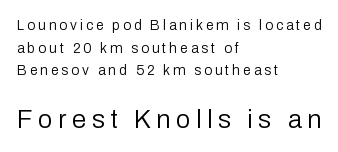
{"italic": "no", "bold": "no", "underline": "no", "align": "left", "line_spacing": "normal", "line_spacing_ratio": 1.61, "letter_spacing": "wide", "letter_spacing_em": 0.21, "larger_block": "second", "size_ratio": 1.86, "glyph_px": 26}
